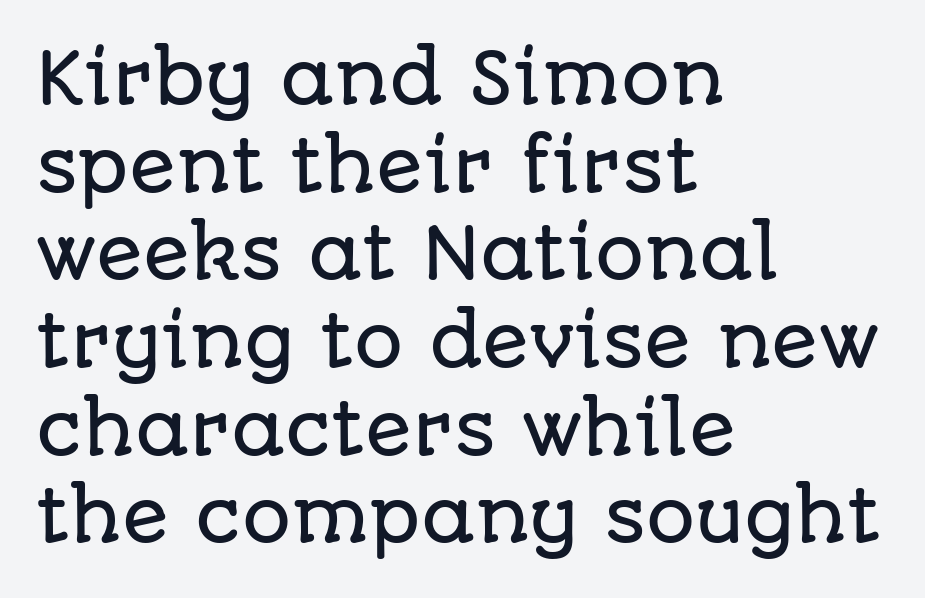
Q: Is the text italic (slanted)? A: No, it is upright.
Q: Is the typeface a serif or a sans-serif typeface? A: Sans-serif.
Q: Is the text underlined? A: No.
Q: How is the paragraph aligned? A: Left-aligned.
Q: Is the spacing between letters normal or unusually wide? A: Normal.
Q: Is the spacing between lines tight, normal or loose? A: Normal.
Q: Width (condensed, normal, or wide)? A: Normal.
Q: Stroke contrast? A: Low.
Q: x-height? A: Large.
Q: Monospaced? A: No.
